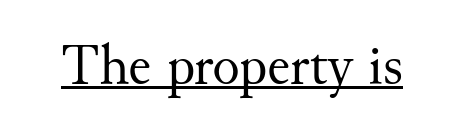
Q: Is the text bold? A: No.
Q: Is the text italic (slanted)? A: No, it is upright.
Q: Is the typeface a serif or a sans-serif typeface? A: Serif.
Q: Is the text underlined? A: Yes.
Q: Is the spacing between letters normal or unusually wide? A: Normal.
Q: Width (condensed, normal, or wide)? A: Normal.
Q: Stroke contrast? A: Medium.
Q: x-height? A: Small.
Q: Monospaced? A: No.
